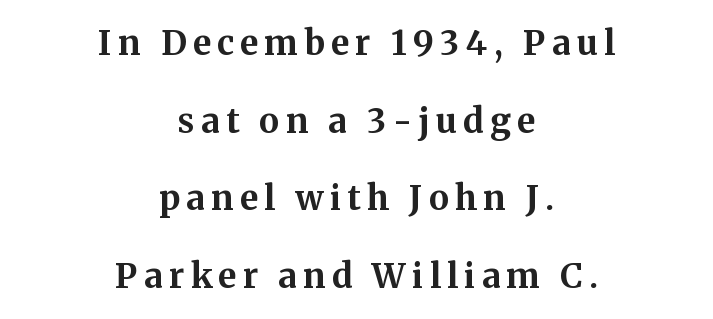
{"serif": "yes", "italic": "no", "bold": "yes", "weight": "bold", "width": "normal", "stroke_contrast": "medium", "x_height": "medium", "monospaced": "no", "underline": "no", "align": "center", "line_spacing": "loose", "line_spacing_ratio": 2.28, "glyph_px": 34}
